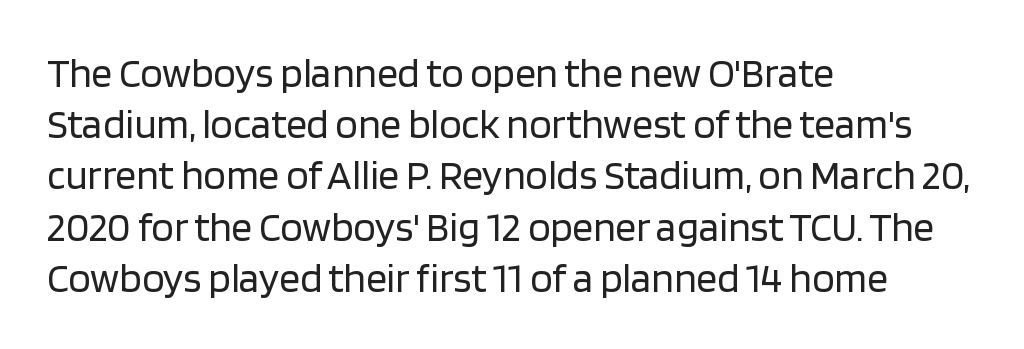
Q: Is the text bold? A: No.
Q: Is the text italic (slanted)? A: No, it is upright.
Q: Is the typeface a serif or a sans-serif typeface? A: Sans-serif.
Q: Is the text underlined? A: No.
Q: How is the paragraph aligned? A: Left-aligned.
Q: Is the spacing between letters normal or unusually wide? A: Normal.
Q: Is the spacing between lines tight, normal or loose? A: Normal.
Q: Width (condensed, normal, or wide)? A: Normal.
Q: Stroke contrast? A: Low.
Q: x-height? A: Large.
Q: Monospaced? A: No.
